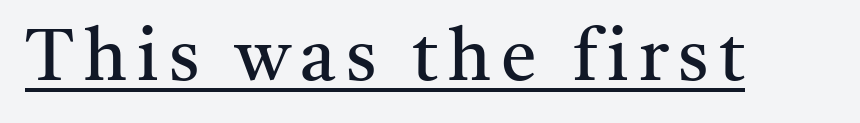
{"serif": "yes", "italic": "no", "bold": "no", "weight": "regular", "width": "normal", "stroke_contrast": "medium", "x_height": "medium", "monospaced": "no", "underline": "yes", "glyph_px": 72}
